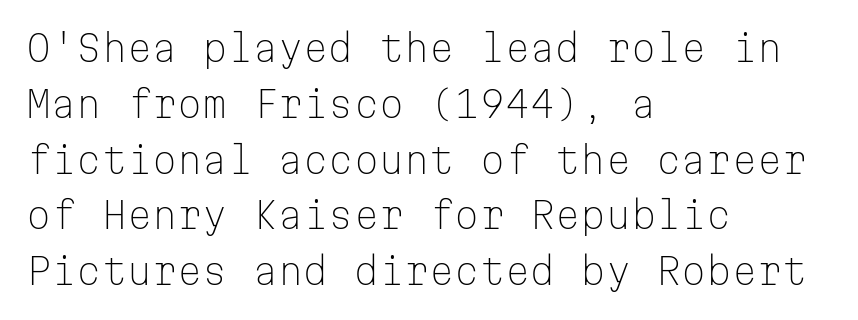
Q: Is the text bold? A: No.
Q: Is the text italic (slanted)? A: No, it is upright.
Q: Is the typeface a serif or a sans-serif typeface? A: Sans-serif.
Q: Is the text underlined? A: No.
Q: How is the paragraph aligned? A: Left-aligned.
Q: Is the spacing between letters normal or unusually wide? A: Normal.
Q: Is the spacing between lines tight, normal or loose? A: Normal.
Q: Width (condensed, normal, or wide)? A: Normal.
Q: Stroke contrast? A: Low.
Q: x-height? A: Medium.
Q: Monospaced? A: Yes.
